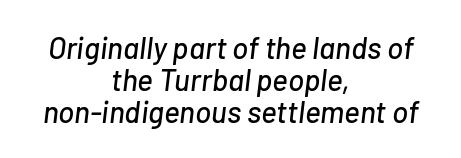
These lines keep a tight, regular rhythm from letter to letter. This sample has the flowing, uneven cadence of proportional lettering. This block would grow much taller if given ordinary leading; it's compressed now. Style check: oblique. Descenders hang freely into open space. The typesetter chose a symmetrical, centered arrangement here.
